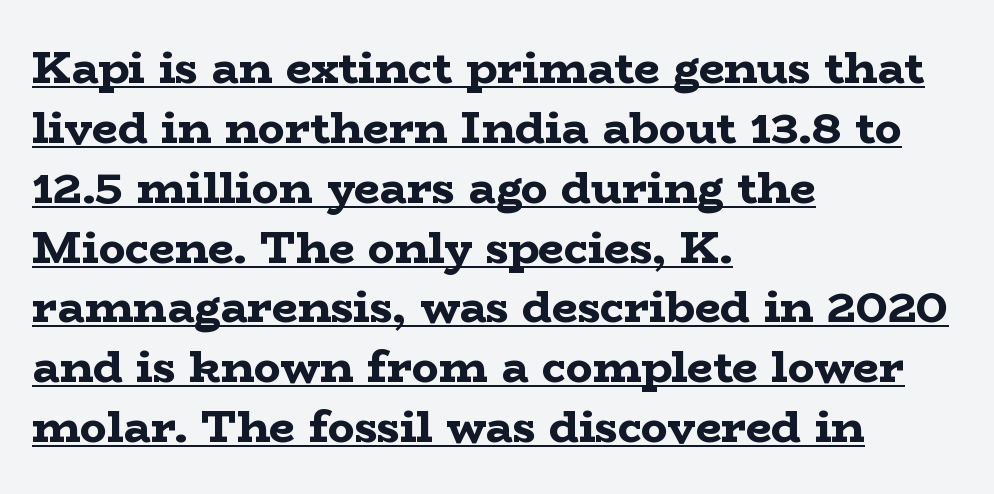
You can tell from the footed stems that serif type was used. The lines are quadded left. Look at the tracking — it's just the regular setting, nothing added. The axis of the letterforms is exactly vertical. The specimen includes a rule beneath the text block's lines. I'd describe the lettering as bold — thick and assertive.
